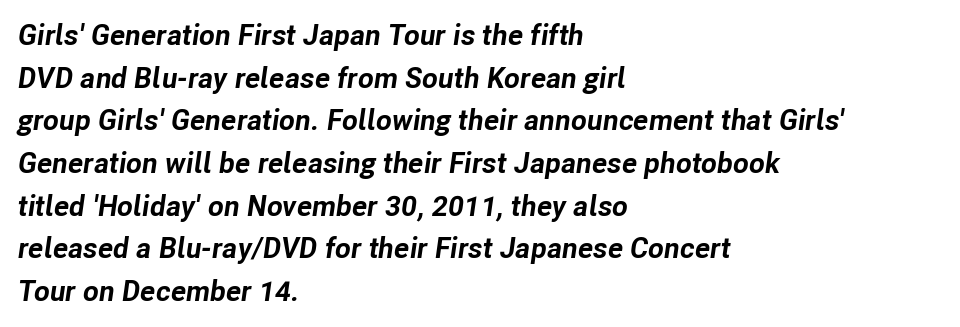
{"italic": "yes", "lean": "right", "slant_degrees": 8, "bold": "yes", "weight": "bold", "width": "normal", "stroke_contrast": "low", "x_height": "medium", "monospaced": "no", "underline": "no", "align": "left", "line_spacing": "normal", "line_spacing_ratio": 1.47, "letter_spacing": "normal", "letter_spacing_em": 0.0, "glyph_px": 29}
